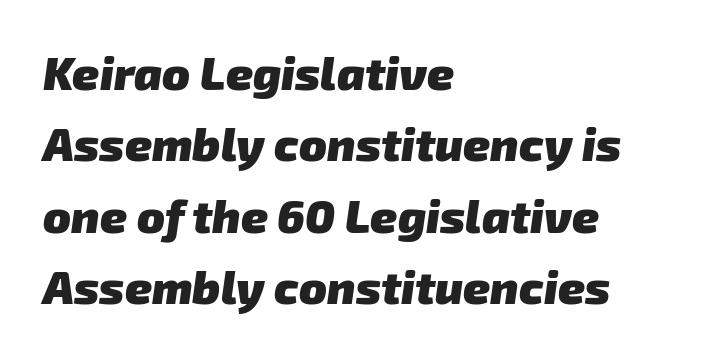
Q: Is the text bold? A: Yes.
Q: Is the typeface a serif or a sans-serif typeface? A: Sans-serif.
Q: Is the text underlined? A: No.
Q: How is the paragraph aligned? A: Left-aligned.
Q: Is the spacing between letters normal or unusually wide? A: Normal.
Q: Is the spacing between lines tight, normal or loose? A: Normal.
Q: Width (condensed, normal, or wide)? A: Normal.
Q: Stroke contrast? A: Low.
Q: x-height? A: Medium.
Q: Monospaced? A: No.
